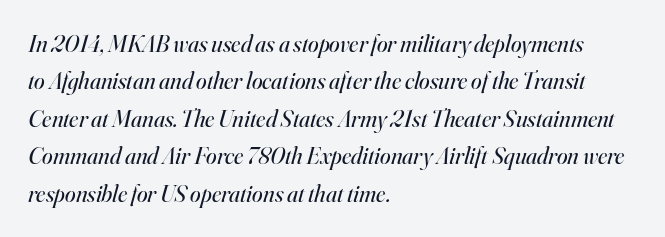
Q: Is the text bold? A: No.
Q: Is the text italic (slanted)? A: Yes, it leans right by about 16 degrees.
Q: Is the text underlined? A: No.
Q: How is the paragraph aligned? A: Left-aligned.
Q: Is the spacing between letters normal or unusually wide? A: Normal.
Q: Is the spacing between lines tight, normal or loose? A: Normal.
